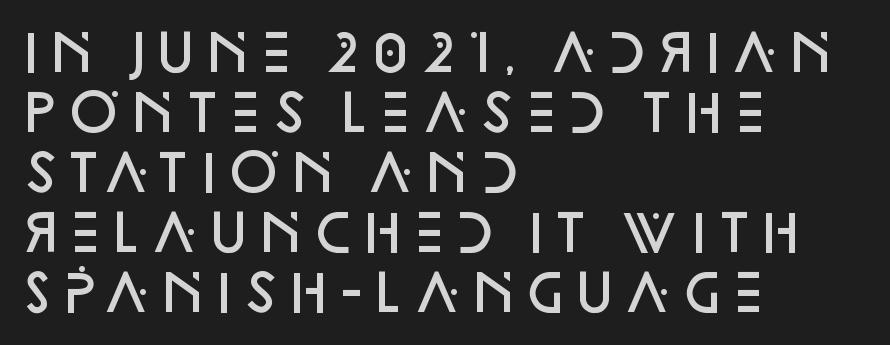
What stands out about the letter spacing? Nothing — it is the standard amount. What weight is shown? A semibold, between regular and bold. The rendering shows plain stroke endings on the letterforms — a sans-serif design. Is this a fixed-width face? No — the glyphs have proportional, varying widths.
